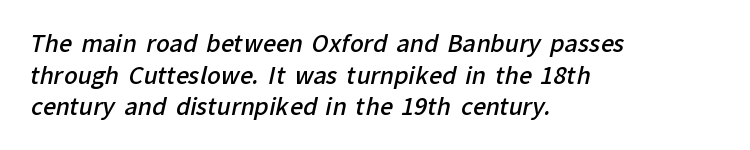
A somewhat darkened texture: the type is semibold rather than bold. This rendering uses left alignment, leaving the right contour irregular. The specimen omits any rule beneath the text block's lines. A normal amount of white space separates one row of letters from the next.
